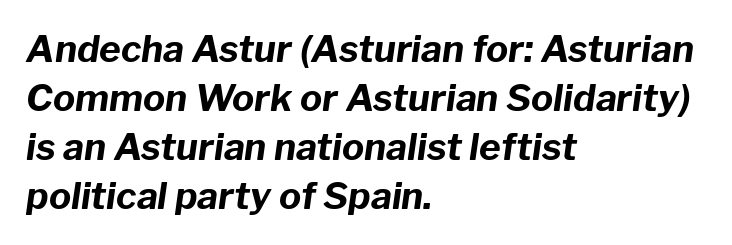
The face used here has a pronounced slope to its letters. Underline: absent. Evenly set lines give the paragraph a standard silhouette. The paragraph shown leans on its left margin. You could not count columns in this text — the font is proportionally spaced. Weight check: bold — yes, fully.
